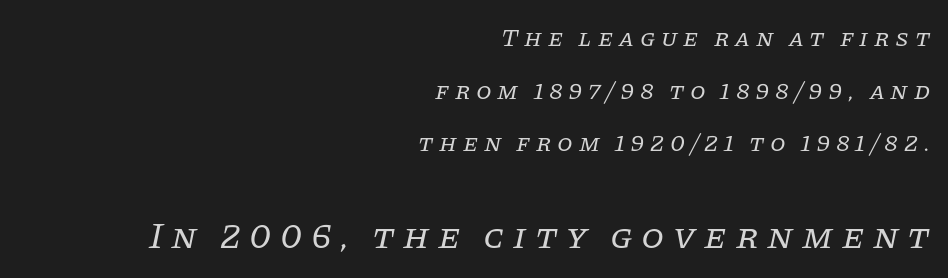
The image shows 37 px regular-weight serif type, italic (leaning right); set right-aligned, loose line spacing (2.11x), unusually wide letter spacing (+0.23 em), not underlined; the second (bottom) block is 1.48x larger; low stroke contrast and a large x-height.
